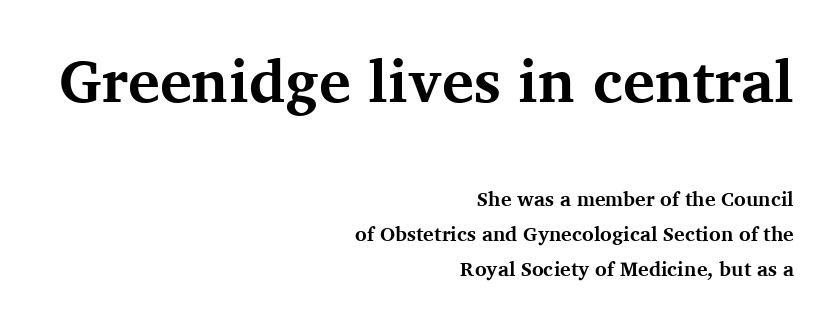
The image shows 60 px bold serif type, upright; set right-aligned, line spacing 1.74x, normal letter spacing, not underlined; the first (top) block is 3.0x larger; medium stroke contrast and a medium x-height.
